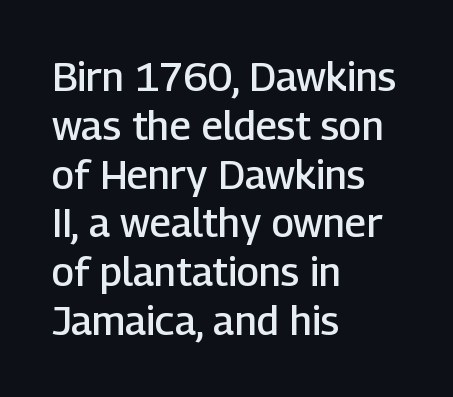
Q: Is the text bold? A: Semi-bold.
Q: Is the text italic (slanted)? A: No, it is upright.
Q: Is the typeface a serif or a sans-serif typeface? A: Sans-serif.
Q: Is the text underlined? A: No.
Q: How is the paragraph aligned? A: Left-aligned.
Q: Is the spacing between letters normal or unusually wide? A: Normal.
Q: Width (condensed, normal, or wide)? A: Normal.
Q: Stroke contrast? A: Low.
Q: x-height? A: Medium.
Q: Monospaced? A: No.
